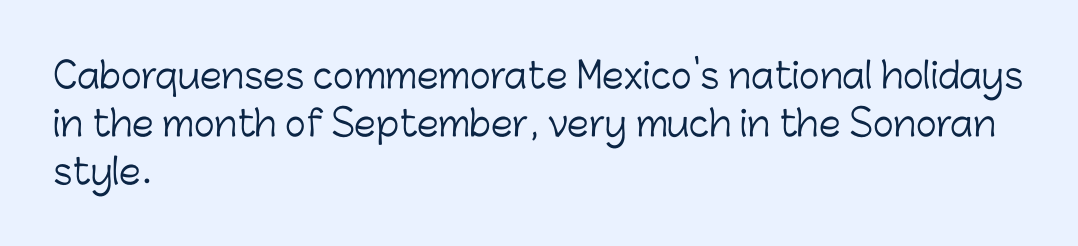
The letterforms sit shoulder to shoulder at normal distance. Notice how the stems are strictly vertical — no italics here. Decoration check: the copy has no underline. You could not count columns in this text — the font is proportionally spaced. Check where the strokes stop: nothing finishes them off — pure sans.
